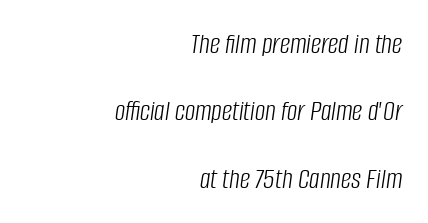
The image shows 29 px light, condensed type, italic (leaning right); set right-aligned, loose line spacing (2.32x), normal letter spacing, not underlined; low stroke contrast and a large x-height.
